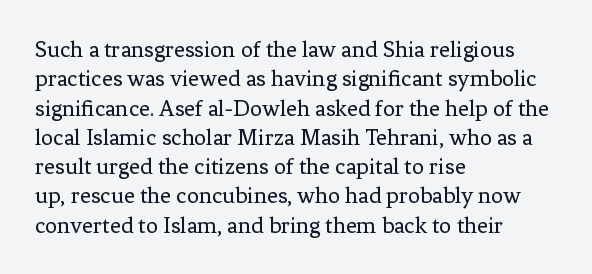
Q: Is the text bold? A: No.
Q: Is the text italic (slanted)? A: No, it is upright.
Q: Is the text underlined? A: No.
Q: How is the paragraph aligned? A: Left-aligned.
Q: Is the spacing between letters normal or unusually wide? A: Normal.
